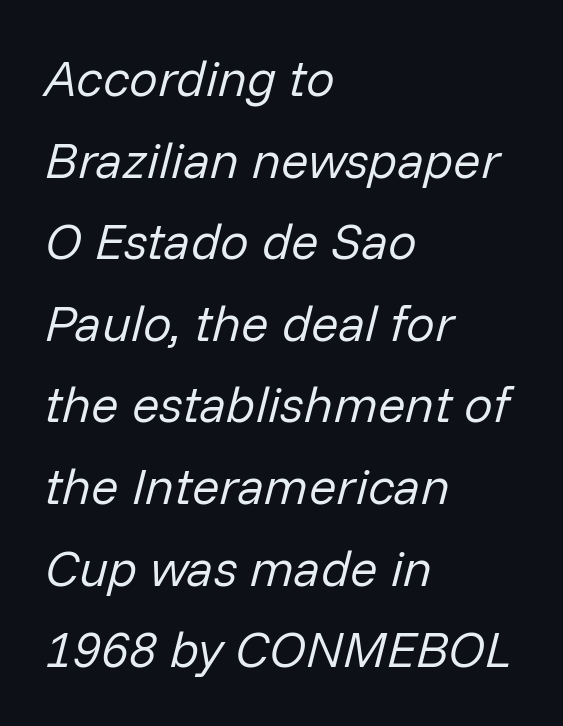
{"italic": "yes", "lean": "right", "slant_degrees": 14, "bold": "no", "weight": "regular", "width": "normal", "stroke_contrast": "low", "x_height": "medium", "monospaced": "no", "underline": "no", "align": "left", "line_spacing": "normal", "line_spacing_ratio": 1.6, "letter_spacing": "normal", "letter_spacing_em": 0.0, "glyph_px": 51}
